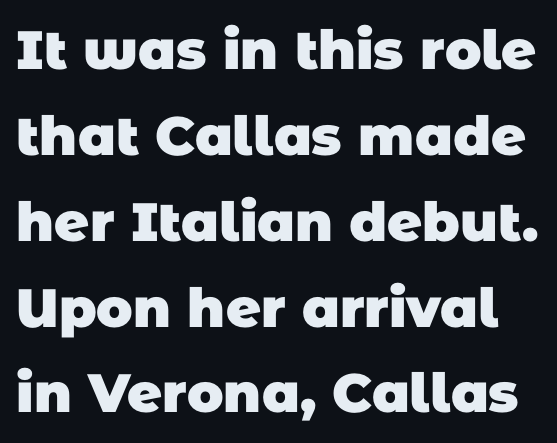
Here the designer chose a conventional face with non-uniform glyph widths. The gaps between neighbouring characters are ordinary and unremarkable. Font category for this specimen: sans-serif. Descender tails drop into unmarked territory. Typographic density is high because the face is bold. Line spacing here is normal.
